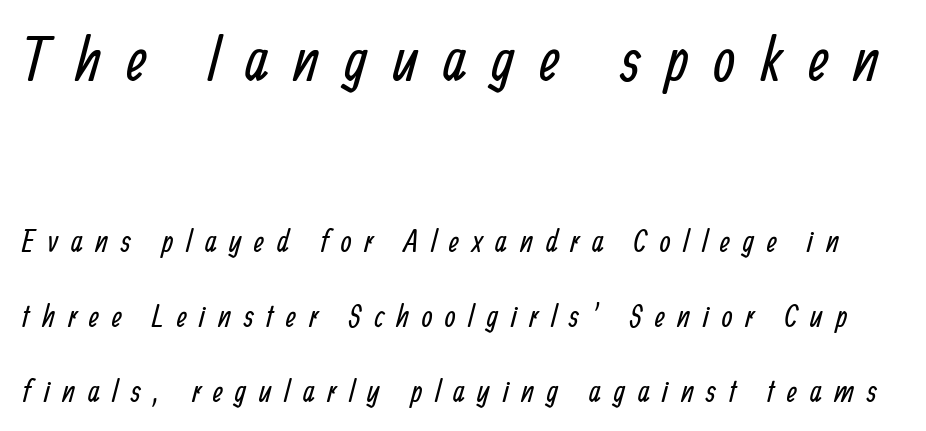
The image shows 62 px regular-weight, condensed sans-serif type; set loose line spacing (2.42x), unusually wide letter spacing (+0.41 em), not underlined; the first (top) block is 2.0x larger; low stroke contrast and a medium x-height.
